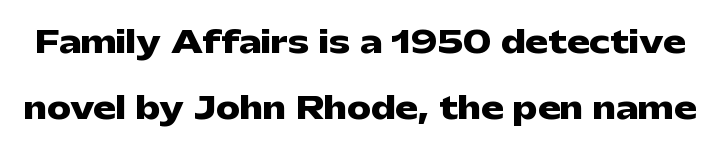
These lines are rendered in a variable-pitch font. What stands out about the letter spacing? Nothing — it is the standard amount. To sum up the face: it is a sans, with no serifs. Compared with an ordinary text face, these strokes are far heavier — a full bold. Plain, unruled lines of type.
